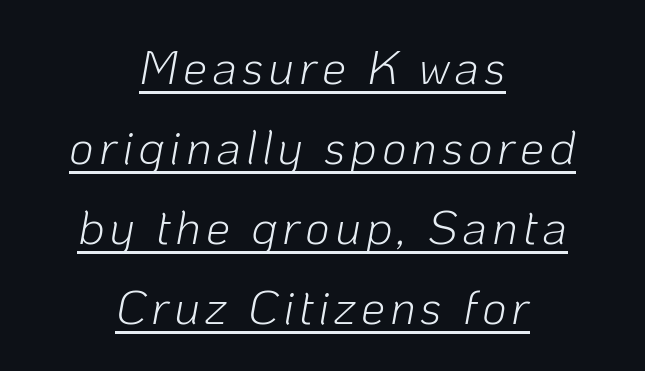
Q: Is the text bold? A: No.
Q: Is the text italic (slanted)? A: Yes, it leans right by about 10 degrees.
Q: Is the text underlined? A: Yes.
Q: How is the paragraph aligned? A: Centered.
Q: Is the spacing between lines tight, normal or loose? A: Normal.
Q: Width (condensed, normal, or wide)? A: Normal.
Q: Stroke contrast? A: Low.
Q: x-height? A: Medium.
Q: Monospaced? A: No.
